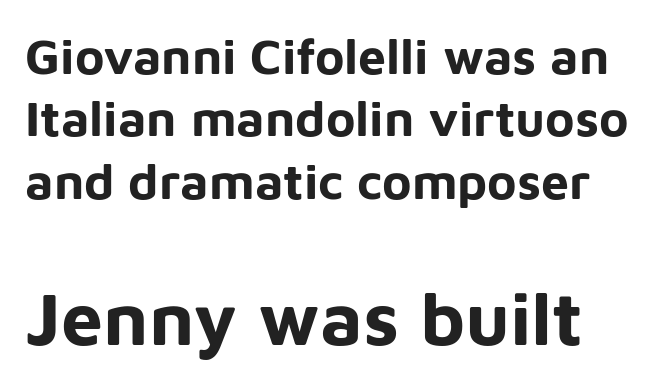
Q: Is the text bold? A: Yes.
Q: Is the text italic (slanted)? A: No, it is upright.
Q: Is the typeface a serif or a sans-serif typeface? A: Sans-serif.
Q: Is the text underlined? A: No.
Q: Is the spacing between letters normal or unusually wide? A: Normal.
Q: Is the spacing between lines tight, normal or loose? A: Normal.
Q: Which block of text is set in a larger size, the first (top) or the second (bottom)? A: The second (bottom) one.
Q: Width (condensed, normal, or wide)? A: Normal.
Q: Stroke contrast? A: Low.
Q: x-height? A: Medium.
Q: Monospaced? A: No.
